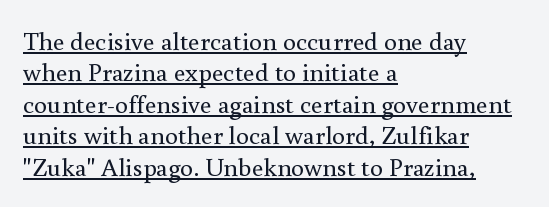
The image shows 26 px text type, upright; set left-aligned, line spacing 1.21x, normal letter spacing, underlined.
